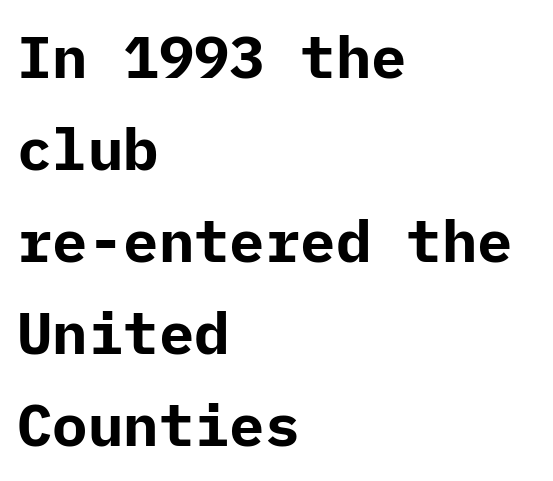
The image shows 59 px bold sans-serif type, upright; set left-aligned, normal line spacing (1.56x), normal letter spacing, not underlined; low stroke contrast and a medium x-height.
